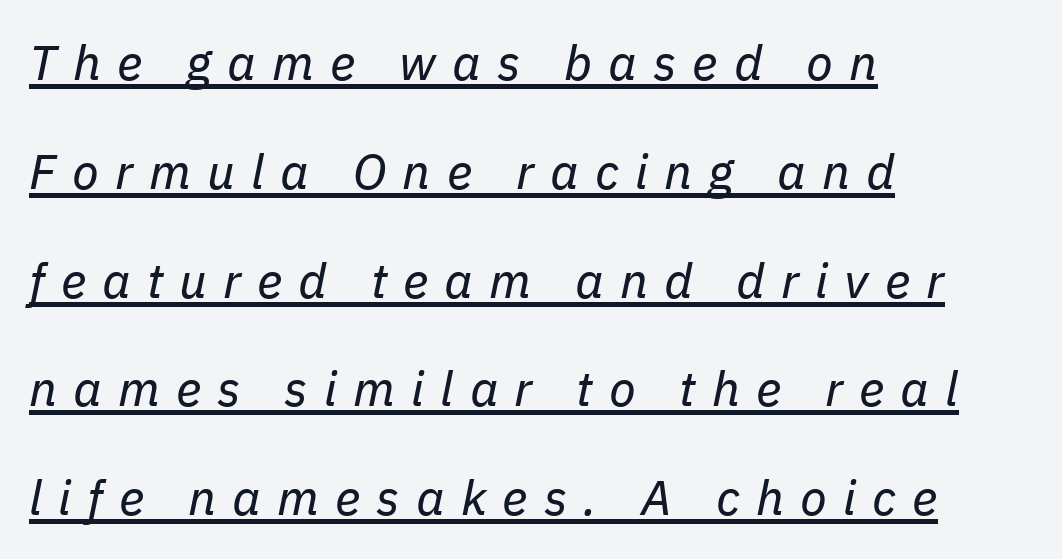
The passage is arranged the way most books set body copy — flush left. Tracking value appears strongly positive — letters spread wide. Designer's note — italics engaged. The font is comparable to plain body text, perhaps lighter. Is this a fixed-width face? No — the glyphs have proportional, varying widths. Decoration check: the copy is underlined.
